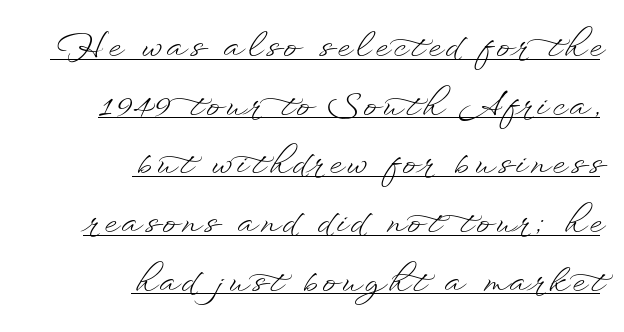
Students, observe the line beneath the letters — that is underlining. The paragraph shown leans on its right margin. This sample has the flowing, uneven cadence of proportional lettering. Stroke thickness stays within the range of a standard reading face or lighter.
